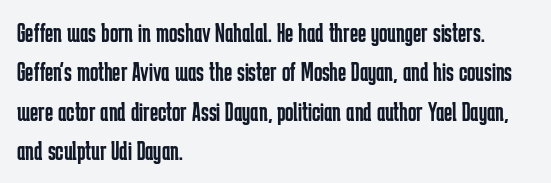
The image shows 28 px regular-weight, condensed sans-serif type, upright; set left-aligned, normal line spacing (1.41x), normal letter spacing, not underlined; low stroke contrast and a medium x-height.
